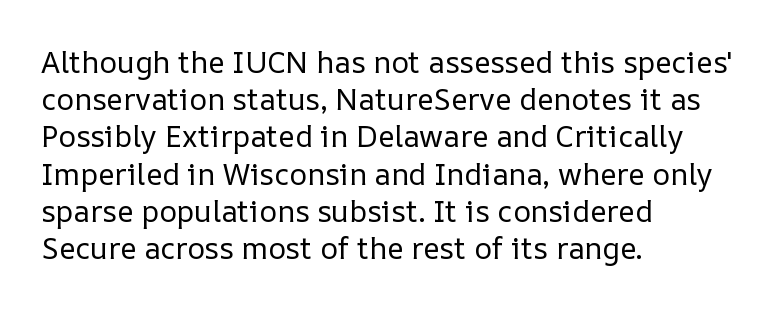
Q: Is the text bold? A: No.
Q: Is the text italic (slanted)? A: No, it is upright.
Q: Is the text underlined? A: No.
Q: How is the paragraph aligned? A: Left-aligned.
Q: Is the spacing between letters normal or unusually wide? A: Normal.
Q: Width (condensed, normal, or wide)? A: Normal.
Q: Stroke contrast? A: Low.
Q: x-height? A: Medium.
Q: Monospaced? A: No.
